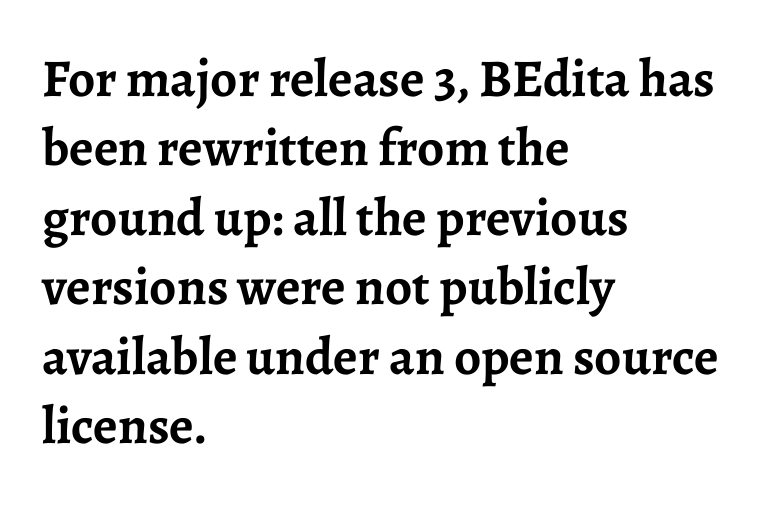
{"serif": "yes", "italic": "no", "bold": "yes", "weight": "semibold", "width": "normal", "stroke_contrast": "low", "x_height": "medium", "monospaced": "no", "underline": "no", "align": "left", "line_spacing": "normal", "line_spacing_ratio": 1.31, "letter_spacing": "normal", "letter_spacing_em": 0.0, "glyph_px": 53}
